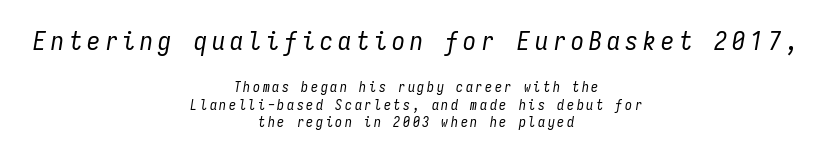
The letterforms sit at book weight or below. Here the first block reads like a headline and the second like body copy. Quick note: interline space is typical. Every row of glyphs is offset so its center matches the block's center.
